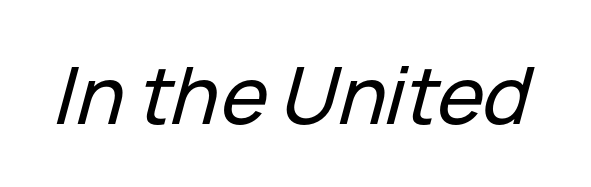
This rendering leaves character spacing at its baseline value. Any mark beneath the type? The region is blank. The face used here has a pronounced slope to its letters. Do the characters align in a grid? No, the font is proportional.
